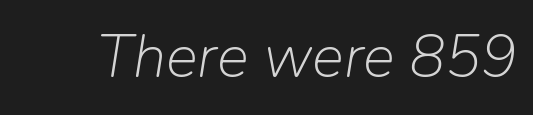
Character widths vary here, with narrow letters taking less room than wide ones. This rendering features lettering with no underline. Spacing between characters is what you'd get straight out of the box. This sample uses an oblique cut, with every glyph tilted off the vertical. The letterforms sit at book weight or below.
